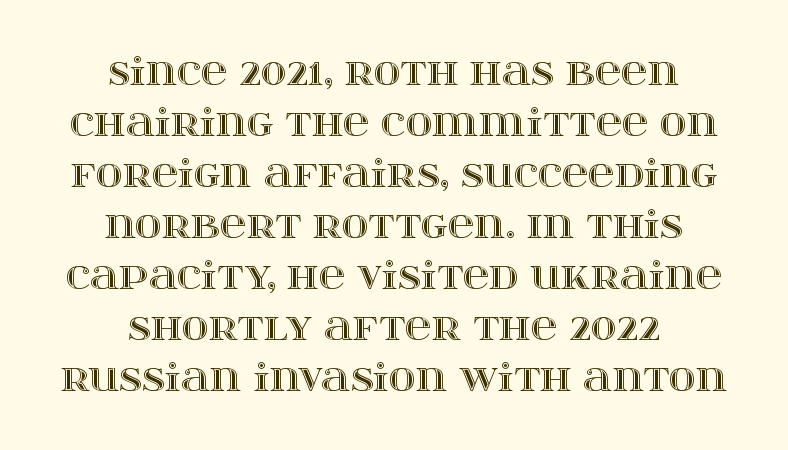
Q: Is the text italic (slanted)? A: No, it is upright.
Q: Is the text underlined? A: No.
Q: How is the paragraph aligned? A: Centered.
Q: Is the spacing between letters normal or unusually wide? A: Normal.
Q: Is the spacing between lines tight, normal or loose? A: Normal.
Q: Width (condensed, normal, or wide)? A: Wide.
Q: x-height? A: Large.
Q: Monospaced? A: No.
